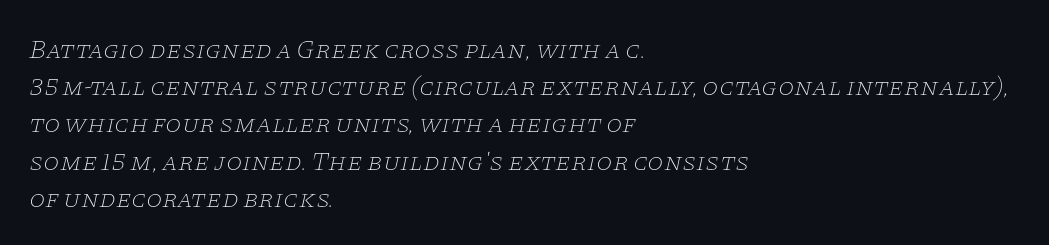
Evenly set lines give the paragraph a standard silhouette. The strokes are not fattened; the text isn't bold. Style check: oblique. Notice how the passage keeps a crisp vertical edge on the left only. The area under the type is left untouched. Look at the tracking — it's just the regular setting, nothing added.
